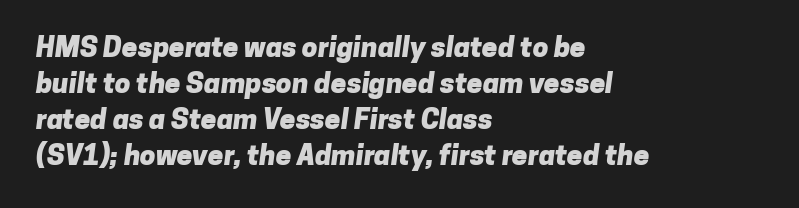
Q: Is the text bold? A: Yes.
Q: Is the typeface a serif or a sans-serif typeface? A: Sans-serif.
Q: Is the text underlined? A: No.
Q: How is the paragraph aligned? A: Left-aligned.
Q: Is the spacing between letters normal or unusually wide? A: Normal.
Q: Is the spacing between lines tight, normal or loose? A: Normal.
Q: Width (condensed, normal, or wide)? A: Normal.
Q: Stroke contrast? A: Low.
Q: x-height? A: Medium.
Q: Monospaced? A: No.
